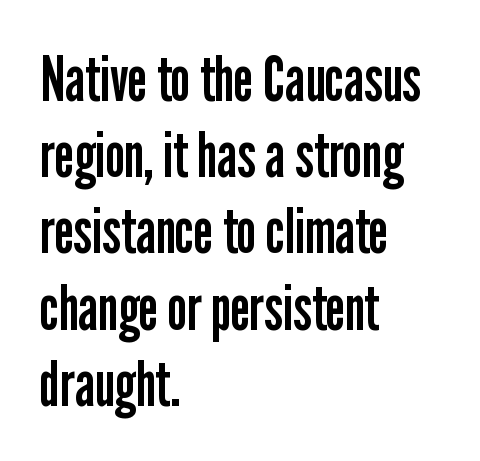
The lettering holds an erect, upright posture throughout. All the whitespace from short lines collects on the right. The face looks like a standard text weight, possibly lighter. Is the letter spacing exaggerated? No — it looks like the ordinary default.
